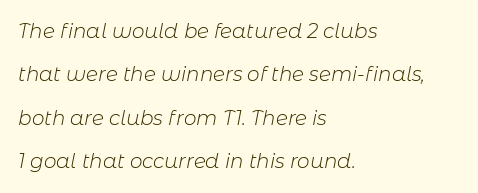
Typeset ragged right — the left edge is the straight one. Weight: not bold — regular or lighter. Slanted lettering throughout. Leading: increased.
